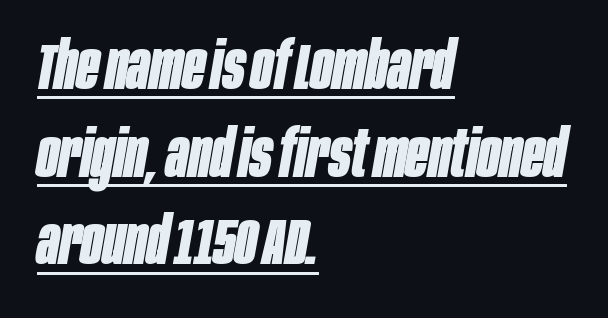
Q: Is the text bold? A: Yes.
Q: Is the text italic (slanted)? A: Yes, it leans right by about 10 degrees.
Q: Is the text underlined? A: Yes.
Q: How is the paragraph aligned? A: Left-aligned.
Q: Is the spacing between letters normal or unusually wide? A: Normal.
Q: Is the spacing between lines tight, normal or loose? A: Normal.
Q: Width (condensed, normal, or wide)? A: Condensed.
Q: Stroke contrast? A: Low.
Q: x-height? A: Large.
Q: Monospaced? A: No.
